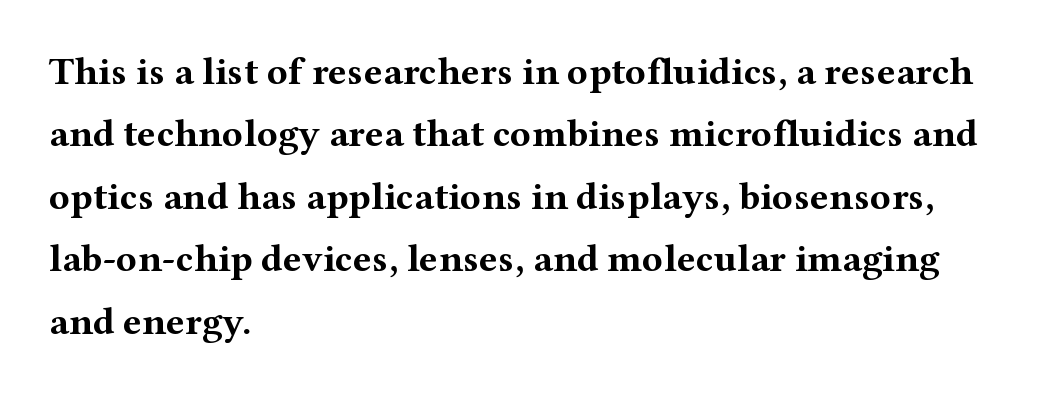
These lines were composed using upright roman letters. In terms of letterform style, serifs are clearly present. Vertically, the passage feels balanced, rows spaced as you'd expect. The passage shown is typed in a proportional face where columns would drift.
